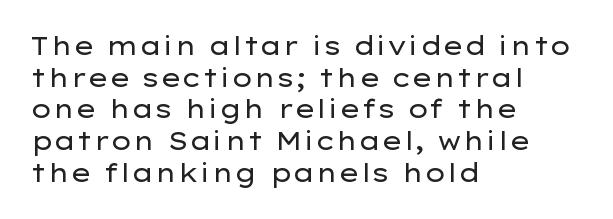
{"italic": "no", "bold": "no", "underline": "no", "align": "left", "line_spacing": "normal", "line_spacing_ratio": 1.27, "letter_spacing": "normal", "letter_spacing_em": 0.0, "glyph_px": 25}
